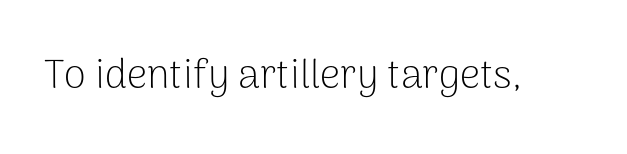
{"serif": "no", "italic": "no", "bold": "no", "weight": "light", "width": "normal", "stroke_contrast": "low", "x_height": "medium", "monospaced": "no", "underline": "no", "letter_spacing": "normal", "letter_spacing_em": 0.0, "glyph_px": 40}
